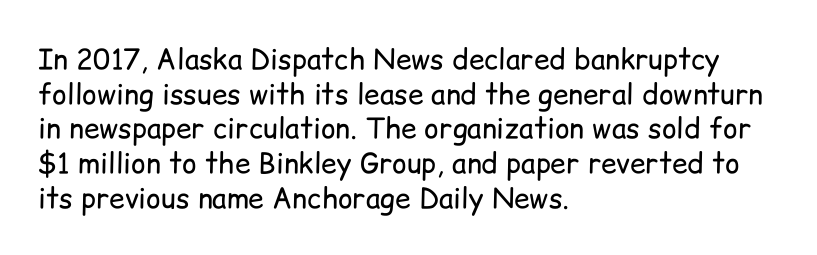
Weight: in the light-to-regular range. The designer went with a sans here, leaving each stem footless. Descenders are the only things crossing below the line. Line starts are locked; line ends wander.
